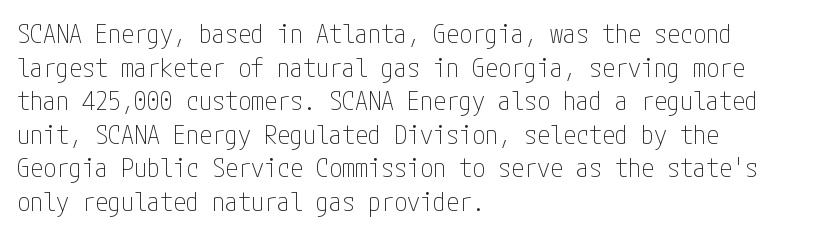
Interline gaps are of average width in this sample. In terms of posture, this sample is upright. Teacher's note: observe the even left margin — that is flush-left alignment. The cut favours lightness, reaching ordinary text weight at its darkest.
